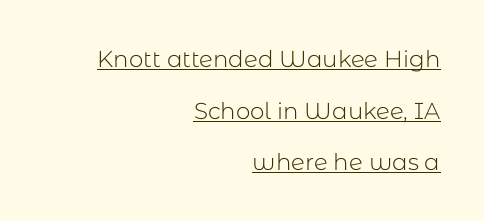
The image shows 23 px text type, upright; set right-aligned, loose line spacing (2.24x), normal letter spacing, underlined.
